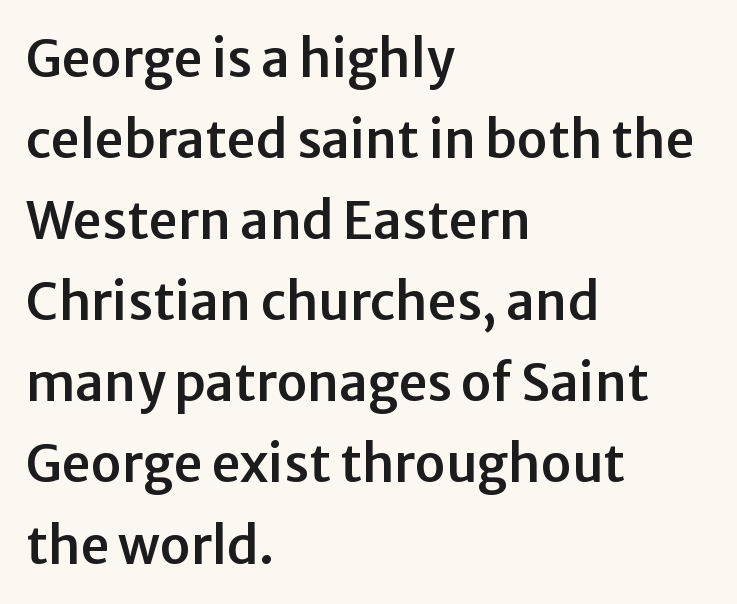
Q: Is the text italic (slanted)? A: No, it is upright.
Q: Is the typeface a serif or a sans-serif typeface? A: Sans-serif.
Q: Is the text underlined? A: No.
Q: How is the paragraph aligned? A: Left-aligned.
Q: Is the spacing between letters normal or unusually wide? A: Normal.
Q: Is the spacing between lines tight, normal or loose? A: Normal.
Q: Width (condensed, normal, or wide)? A: Normal.
Q: Stroke contrast? A: Low.
Q: x-height? A: Medium.
Q: Monospaced? A: No.
